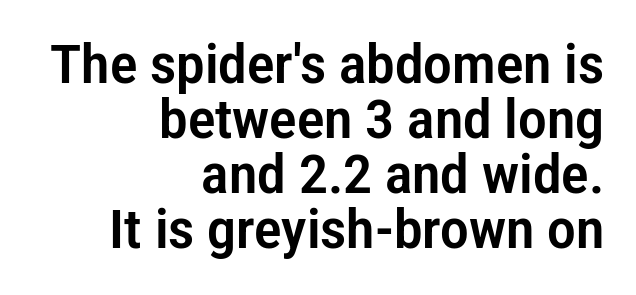
The ragged edge is on the left, which tells us the setting is flush right. The designer dialed line spacing down below the default. Regarding serifs, this sample does without them. Unlike italic type, these characters show no tilt at all. Look at the tracking — it's just the regular setting, nothing added.
